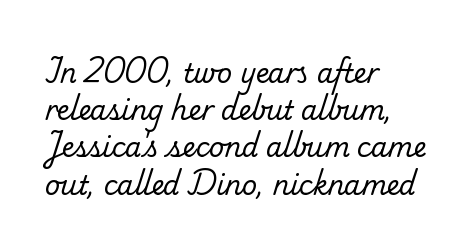
{"bold": "no", "underline": "no", "align": "left", "line_spacing": "normal", "line_spacing_ratio": 1.43, "letter_spacing": "normal", "letter_spacing_em": 0.0, "glyph_px": 26}
